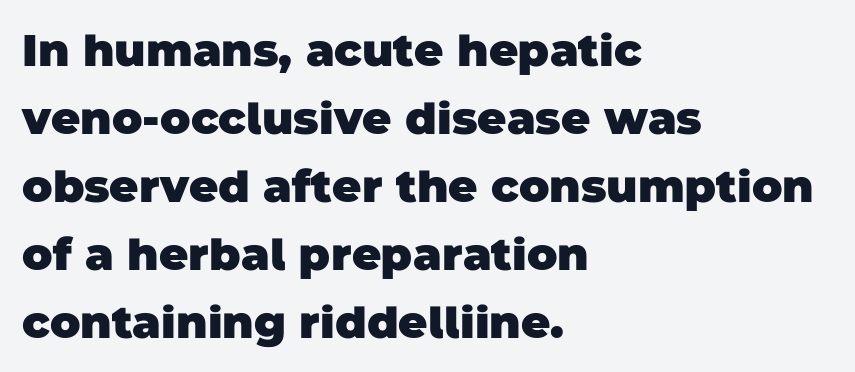
Q: Is the text bold? A: Yes.
Q: Is the typeface a serif or a sans-serif typeface? A: Sans-serif.
Q: Is the text underlined? A: No.
Q: How is the paragraph aligned? A: Left-aligned.
Q: Is the spacing between letters normal or unusually wide? A: Normal.
Q: Is the spacing between lines tight, normal or loose? A: Normal.
Q: Width (condensed, normal, or wide)? A: Normal.
Q: Stroke contrast? A: Low.
Q: x-height? A: Large.
Q: Monospaced? A: No.
